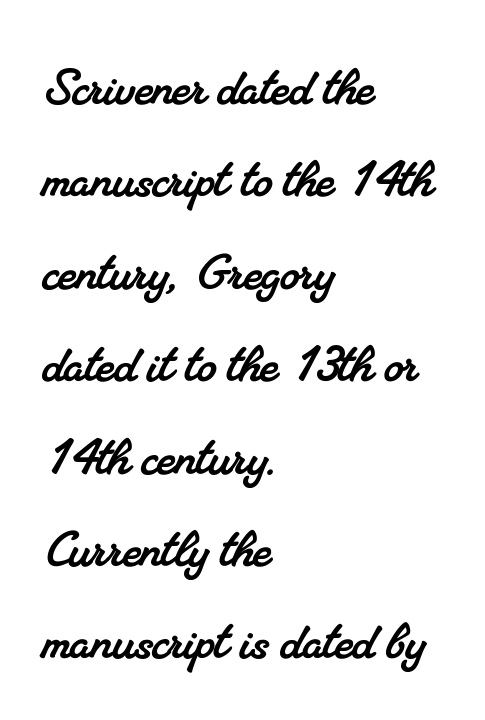
Spacing verdict: proportional, widths tailored to each character. Clear beneath every line of the passage. Compared with typical body copy, the letter spacing here is the same. Does the leading feel generous? No, just average. Horizontally, the lines are justified to the leading edge only.
